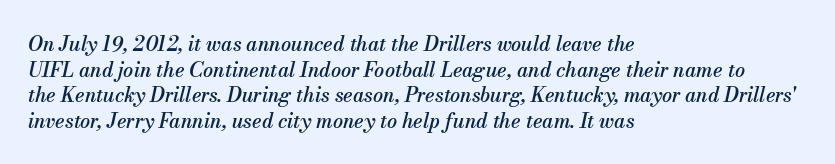
Nothing unusual about the tracking: characters are spaced as the font intends. In terms of leading, this rendering sits right in the middle. Layout note: lines flush left. The zone under the glyphs is completely vacant. The whole block is typeset with a tilt.
